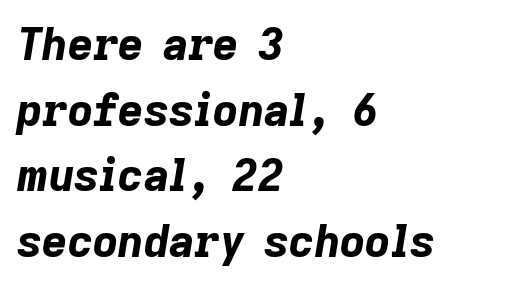
The tracking reads as untouched default to a designer's eye. Compared with a centered layout, this one pins lines to the left instead. The rendering uses natural spacing where letterforms have individual widths. Type without underlining.
